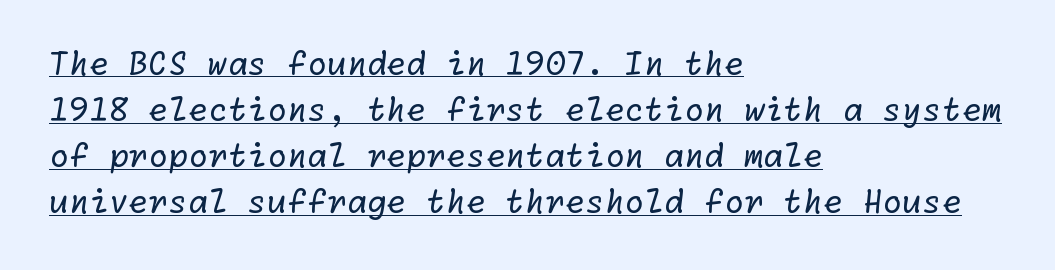
The paragraph has a hard left edge and a soft right edge. How would I describe the line gaps? Plain and ordinary. Observe the ordinary spacing: letters are neighbours, not strangers. Caption: face not bold, strokes unweighted. The type family on display is of the sans-serif kind. The typesetter has applied underlining to the passage shown.
